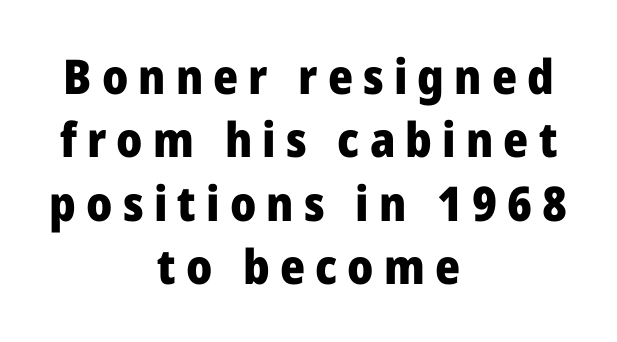
{"serif": "no", "italic": "no", "bold": "yes", "weight": "heavy", "width": "normal", "stroke_contrast": "low", "x_height": "medium", "monospaced": "no", "underline": "no", "align": "center", "line_spacing": "normal", "line_spacing_ratio": 1.32, "letter_spacing": "wide", "letter_spacing_em": 0.21, "glyph_px": 48}
